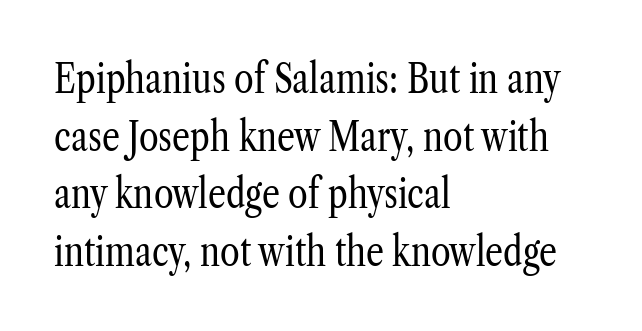
{"serif": "yes", "italic": "no", "bold": "no", "weight": "regular", "width": "condensed", "stroke_contrast": "low", "x_height": "medium", "monospaced": "no", "underline": "no", "align": "left", "line_spacing": "normal", "line_spacing_ratio": 1.44, "letter_spacing": "normal", "letter_spacing_em": 0.0, "glyph_px": 40}
